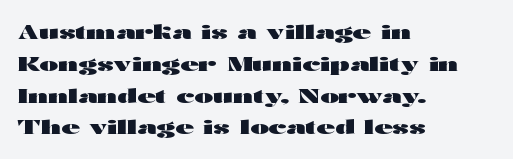
The image shows 20 px bold type, upright; set left-aligned, normal line spacing (1.59x), normal letter spacing, not underlined.
